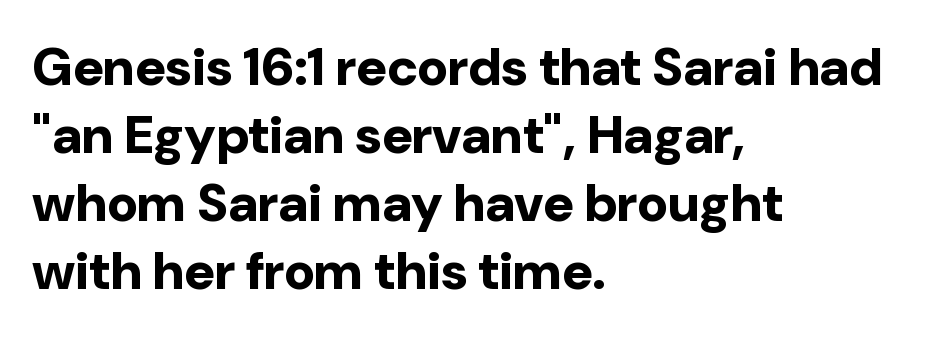
Alignment: flush left. The passage shown is not underscored anywhere. This is the regular roman posture of the typeface. Look at the stroke-to-counter ratio: heavy, a bold.
